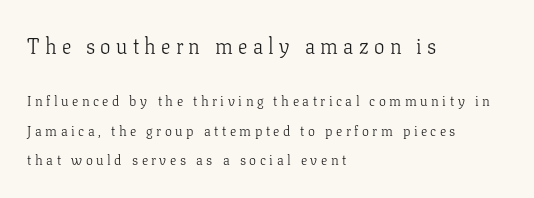
The image shows 21 px text type, upright; set left-aligned, loose line spacing (2.11x), unusually wide letter spacing (+0.25 em), not underlined; the first (top) block is 1.5x larger.
